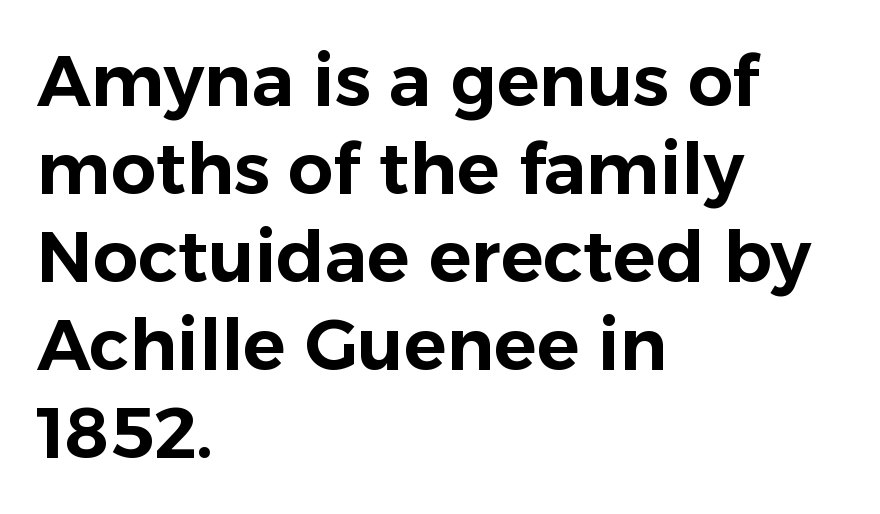
Q: Is the text italic (slanted)? A: No, it is upright.
Q: Is the typeface a serif or a sans-serif typeface? A: Sans-serif.
Q: Is the text underlined? A: No.
Q: How is the paragraph aligned? A: Left-aligned.
Q: Is the spacing between letters normal or unusually wide? A: Normal.
Q: Width (condensed, normal, or wide)? A: Normal.
Q: Stroke contrast? A: Low.
Q: x-height? A: Medium.
Q: Monospaced? A: No.
